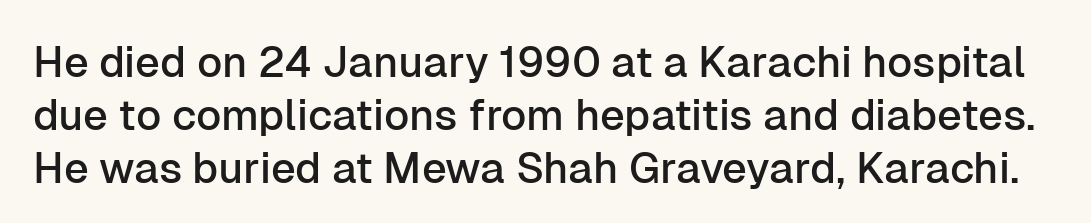
Nope, no serifs anywhere on these letters. Clear beneath every line of the passage. This sample has the flowing, uneven cadence of proportional lettering. Posture: straight, roman, zero tilt. The passage shown has conventional tracking throughout.
